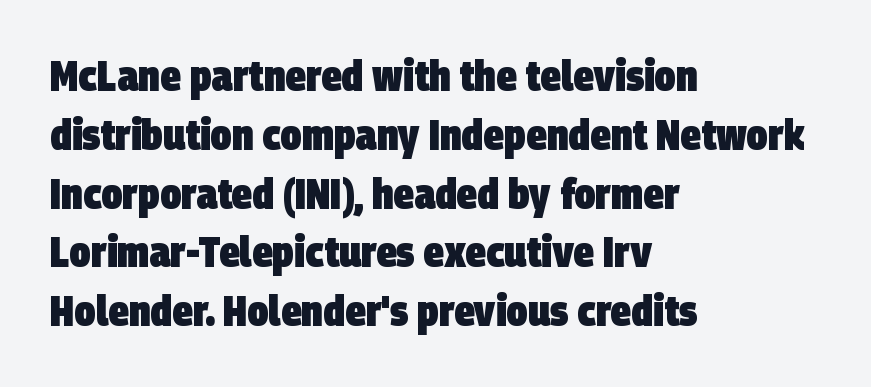
Q: Is the text bold? A: Yes.
Q: Is the typeface a serif or a sans-serif typeface? A: Sans-serif.
Q: Is the text underlined? A: No.
Q: How is the paragraph aligned? A: Left-aligned.
Q: Is the spacing between letters normal or unusually wide? A: Normal.
Q: Is the spacing between lines tight, normal or loose? A: Normal.
Q: Width (condensed, normal, or wide)? A: Condensed.
Q: Stroke contrast? A: Low.
Q: x-height? A: Large.
Q: Monospaced? A: No.
